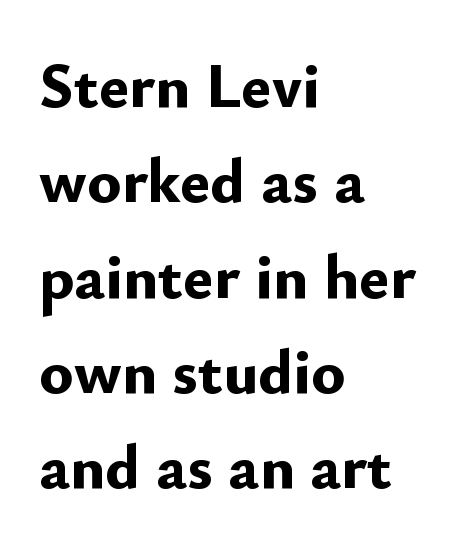
The image shows 64 px bold sans-serif type, upright; set left-aligned, normal line spacing (1.49x), normal letter spacing, not underlined; low stroke contrast and a small x-height.
